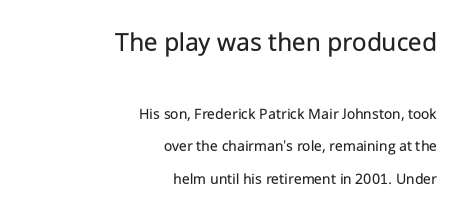
{"serif": "no", "italic": "no", "bold": "no", "weight": "regular", "width": "normal", "stroke_contrast": "low", "x_height": "medium", "monospaced": "no", "underline": "no", "align": "right", "line_spacing": "loose", "line_spacing_ratio": 2.04, "letter_spacing": "normal", "letter_spacing_em": 0.0, "larger_block": "first", "size_ratio": 1.75, "glyph_px": 28}
